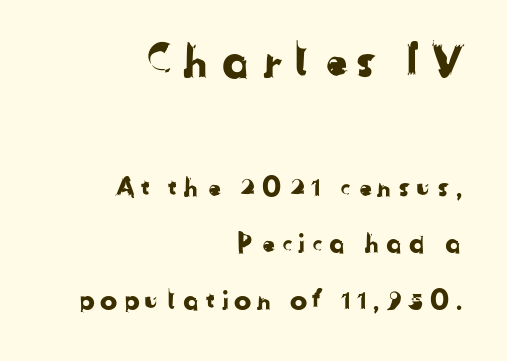
{"serif": "no", "width": "normal", "stroke_contrast": "low", "x_height": "medium", "monospaced": "no", "underline": "no", "align": "right", "line_spacing": "loose", "line_spacing_ratio": 2.16, "larger_block": "first", "size_ratio": 1.73, "glyph_px": 45}
